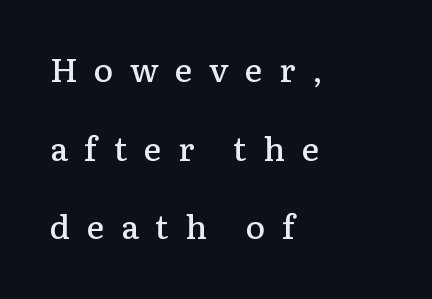
The image shows 33 px semibold serif type, upright; set left-aligned, loose line spacing (2.38x), unusually wide letter spacing (+0.5 em), not underlined; low stroke contrast and a medium x-height.
